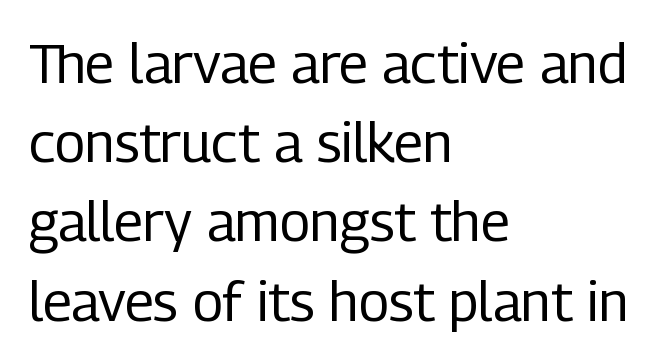
Q: Is the text bold? A: No.
Q: Is the text italic (slanted)? A: No, it is upright.
Q: Is the typeface a serif or a sans-serif typeface? A: Sans-serif.
Q: Is the text underlined? A: No.
Q: How is the paragraph aligned? A: Left-aligned.
Q: Is the spacing between letters normal or unusually wide? A: Normal.
Q: Is the spacing between lines tight, normal or loose? A: Normal.
Q: Width (condensed, normal, or wide)? A: Condensed.
Q: Stroke contrast? A: Low.
Q: x-height? A: Medium.
Q: Monospaced? A: No.
